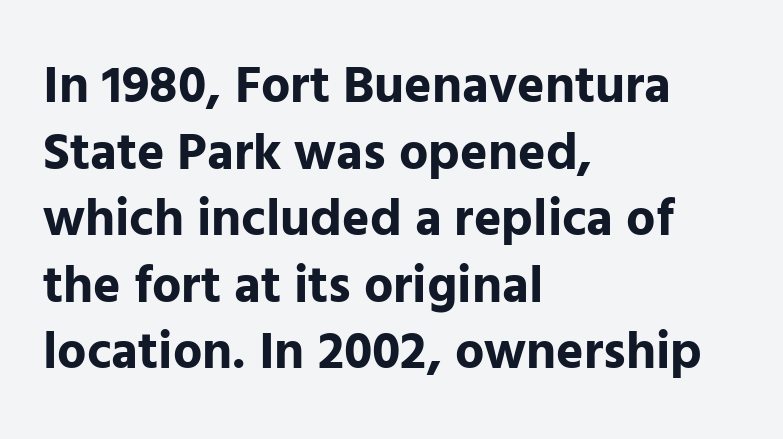
Q: Is the text bold? A: Yes.
Q: Is the text italic (slanted)? A: No, it is upright.
Q: Is the typeface a serif or a sans-serif typeface? A: Sans-serif.
Q: Is the text underlined? A: No.
Q: How is the paragraph aligned? A: Left-aligned.
Q: Is the spacing between letters normal or unusually wide? A: Normal.
Q: Is the spacing between lines tight, normal or loose? A: Normal.
Q: Width (condensed, normal, or wide)? A: Normal.
Q: Stroke contrast? A: Low.
Q: x-height? A: Medium.
Q: Monospaced? A: No.
